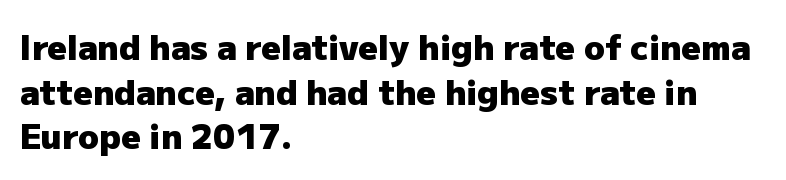
Inter-character spacing is left at the font's built-in metrics. Honestly, there is no underline to notice here at all. One glance says typical: line gaps are just what's usual. Posture: upright roman. Strokes here are thick enough to call this a true bold.
